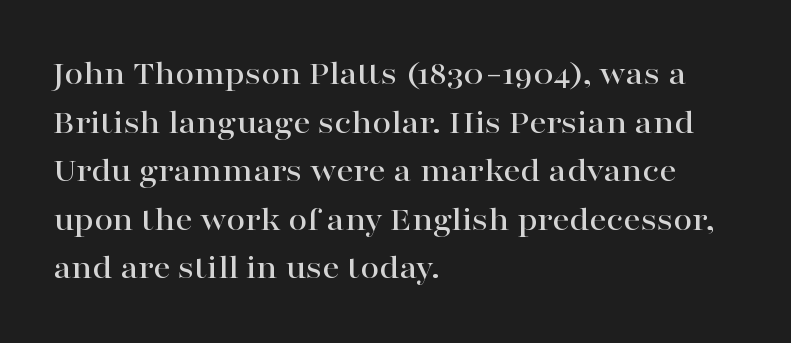
{"serif": "yes", "italic": "no", "width": "wide", "stroke_contrast": "high", "x_height": "medium", "monospaced": "no", "underline": "no", "align": "left", "line_spacing": "normal", "line_spacing_ratio": 1.43, "letter_spacing": "normal", "letter_spacing_em": 0.0, "glyph_px": 34}
